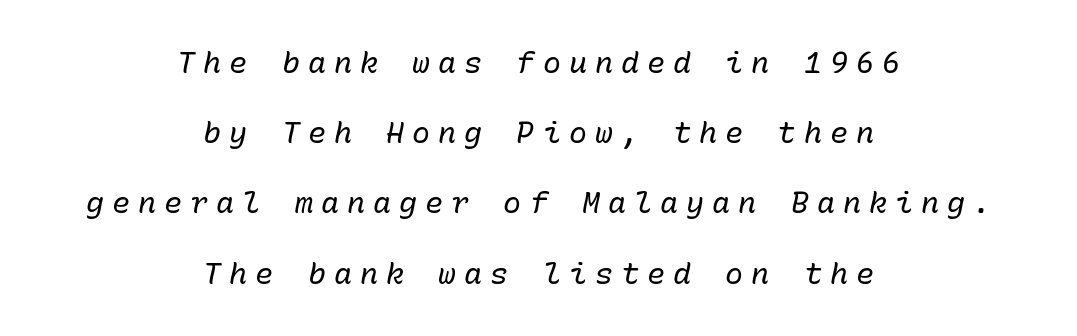
{"italic": "yes", "lean": "right", "slant_degrees": 10, "bold": "no", "weight": "regular", "width": "normal", "stroke_contrast": "low", "x_height": "medium", "monospaced": "yes", "underline": "no", "align": "center", "line_spacing": "loose", "line_spacing_ratio": 2.34, "letter_spacing": "wide", "letter_spacing_em": 0.27, "glyph_px": 30}
